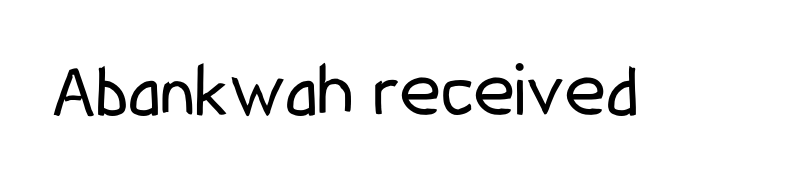
{"serif": "no", "italic": "no", "bold": "no", "weight": "regular", "width": "condensed", "stroke_contrast": "low", "x_height": "medium", "monospaced": "no", "underline": "no", "letter_spacing": "normal", "letter_spacing_em": 0.0, "glyph_px": 78}
